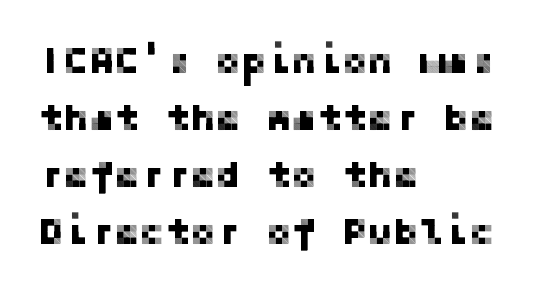
{"serif": "no", "italic": "no", "width": "normal", "stroke_contrast": "low", "x_height": "medium", "underline": "no", "align": "left", "line_spacing": "normal", "line_spacing_ratio": 1.5, "letter_spacing": "normal", "letter_spacing_em": 0.0, "glyph_px": 38}
